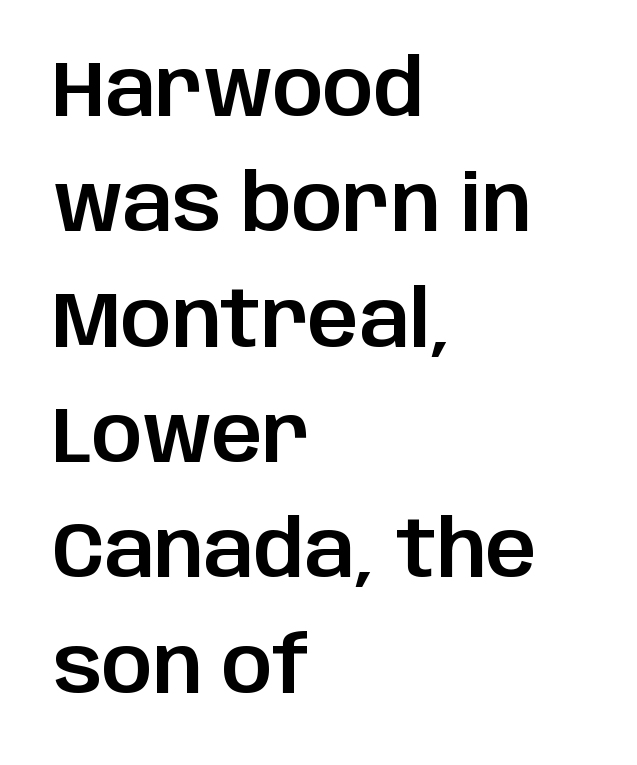
The image shows 79 px sans-serif type, upright; set left-aligned, normal line spacing (1.46x), normal letter spacing, not underlined; low stroke contrast and a large x-height.
